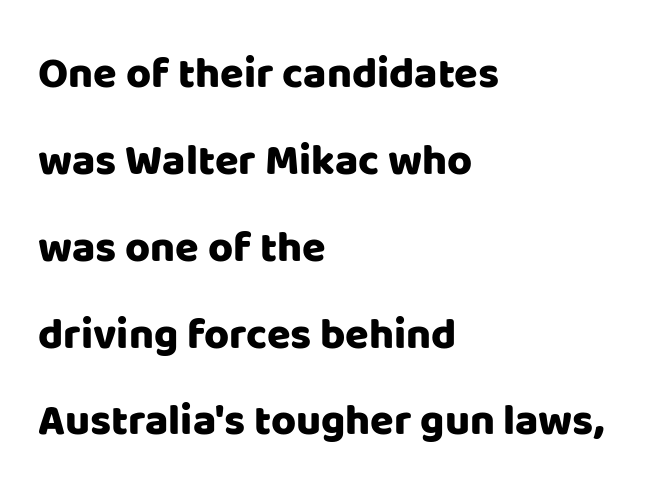
The area under the type is left untouched. Proportional: the letters do not fall into vertical columns. Layout note: lines flush left. These lines keep a tight, regular rhythm from letter to letter. Letterform terminals end flat and unadorned throughout the passage. Italic: no, the glyphs are upright roman.
